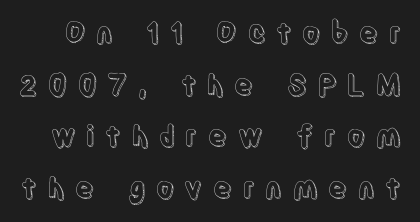
Character widths vary here, with narrow letters taking less room than wide ones. Is there any slant? The stems are plumb. The passage shown has open, widely tracked lettering throughout. Type without underlining.
